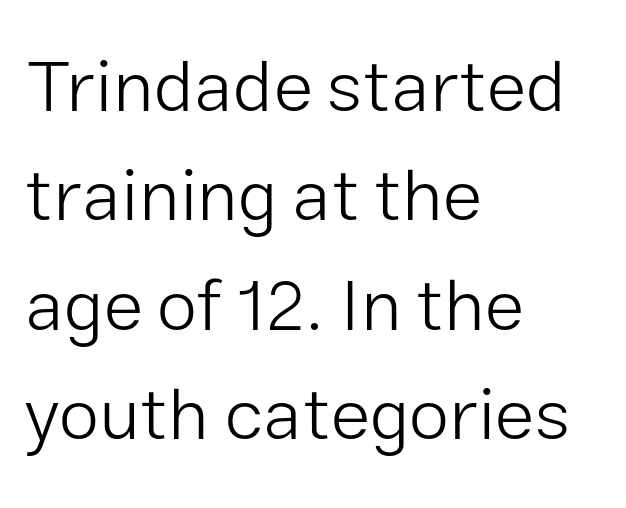
The image shows 73 px light sans-serif type, upright; set left-aligned, normal line spacing (1.5x), normal letter spacing, not underlined; low stroke contrast and a medium x-height.
